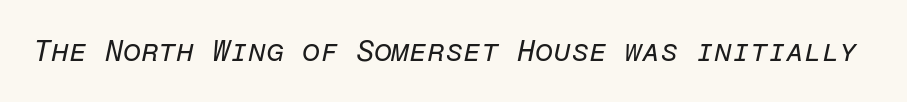
Q: Is the text bold? A: No.
Q: Is the text italic (slanted)? A: Yes, it leans right by about 12 degrees.
Q: Is the text underlined? A: No.
Q: Is the spacing between letters normal or unusually wide? A: Normal.
Q: Width (condensed, normal, or wide)? A: Normal.
Q: Stroke contrast? A: Low.
Q: x-height? A: Medium.
Q: Monospaced? A: Yes.
